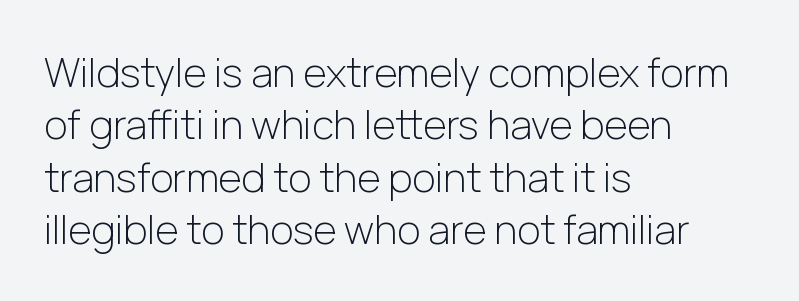
{"serif": "no", "italic": "no", "bold": "no", "weight": "light", "width": "normal", "stroke_contrast": "low", "x_height": "medium", "monospaced": "no", "underline": "no", "align": "left", "line_spacing": "normal", "line_spacing_ratio": 1.31, "letter_spacing": "normal", "letter_spacing_em": 0.0, "glyph_px": 40}
